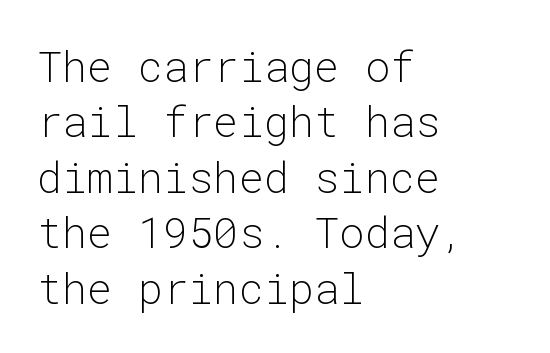
The image shows 42 px light sans-serif type, upright, monospaced; set left-aligned, normal line spacing (1.32x), normal letter spacing, not underlined; low stroke contrast and a medium x-height.
